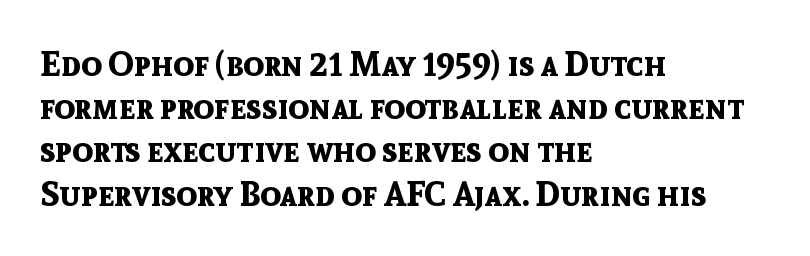
Q: Is the text bold? A: Yes.
Q: Is the text italic (slanted)? A: No, it is upright.
Q: Is the typeface a serif or a sans-serif typeface? A: Sans-serif.
Q: Is the text underlined? A: No.
Q: How is the paragraph aligned? A: Left-aligned.
Q: Is the spacing between letters normal or unusually wide? A: Normal.
Q: Is the spacing between lines tight, normal or loose? A: Normal.
Q: Width (condensed, normal, or wide)? A: Normal.
Q: x-height? A: Medium.
Q: Monospaced? A: No.
